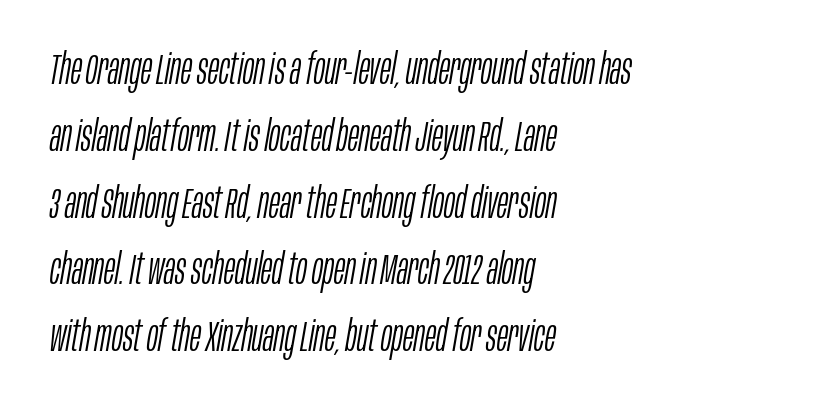
The image shows 42 px light, condensed type, italic (leaning right); set left-aligned, normal line spacing (1.59x), normal letter spacing, not underlined; low stroke contrast and a large x-height.
